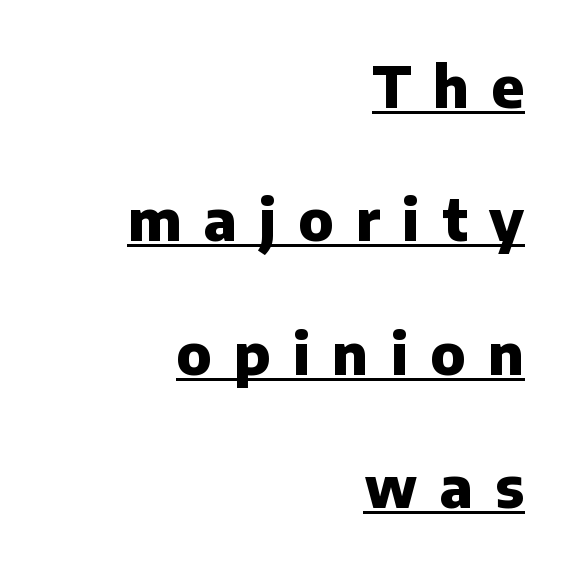
The face used here is proportionally spaced, like ordinary book or web type. Leading: increased. Heavy, bold letterforms. Glyph-to-glyph distance is far greater than everyday printed text.
